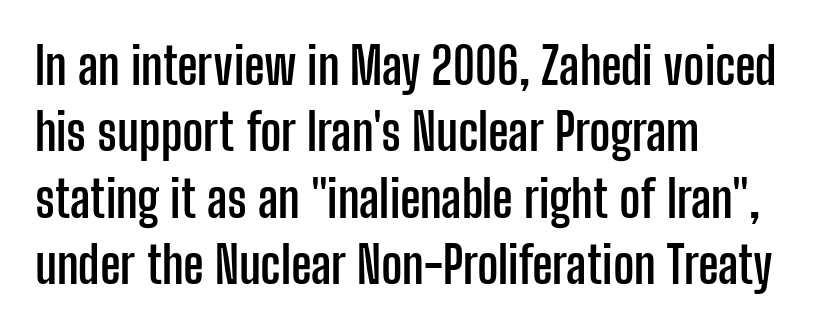
Q: Is the text bold? A: Yes.
Q: Is the text italic (slanted)? A: No, it is upright.
Q: Is the typeface a serif or a sans-serif typeface? A: Sans-serif.
Q: Is the text underlined? A: No.
Q: How is the paragraph aligned? A: Left-aligned.
Q: Is the spacing between letters normal or unusually wide? A: Normal.
Q: Is the spacing between lines tight, normal or loose? A: Normal.
Q: Width (condensed, normal, or wide)? A: Condensed.
Q: Stroke contrast? A: Low.
Q: x-height? A: Medium.
Q: Monospaced? A: No.
